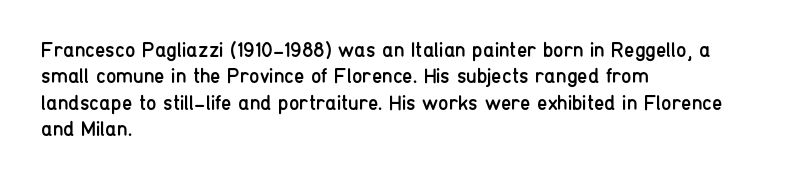
The image shows 21 px text type, upright; set left-aligned, normal line spacing (1.26x), normal letter spacing, not underlined.
